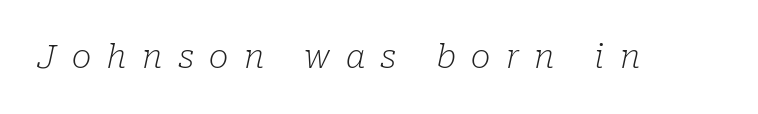
There's an unmistakable incline to the writing here. The horizontal fit of the characters is loose and conspicuously gappy. Note the varied advance widths — an 'i' is clearly narrower than an 'm'. Rule under the text: the space is simply empty. Yep, those are serifs on the letters. The face looks like a standard text weight, possibly lighter.
